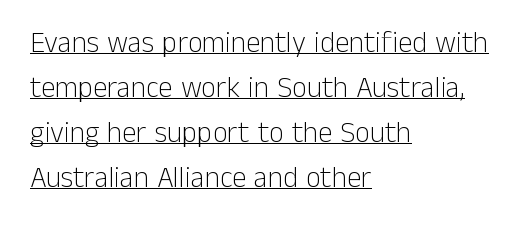
Q: Is the text bold? A: No.
Q: Is the text italic (slanted)? A: No, it is upright.
Q: Is the typeface a serif or a sans-serif typeface? A: Sans-serif.
Q: Is the text underlined? A: Yes.
Q: How is the paragraph aligned? A: Left-aligned.
Q: Is the spacing between letters normal or unusually wide? A: Normal.
Q: Is the spacing between lines tight, normal or loose? A: Normal.
Q: Width (condensed, normal, or wide)? A: Normal.
Q: Stroke contrast? A: Low.
Q: x-height? A: Medium.
Q: Monospaced? A: No.
